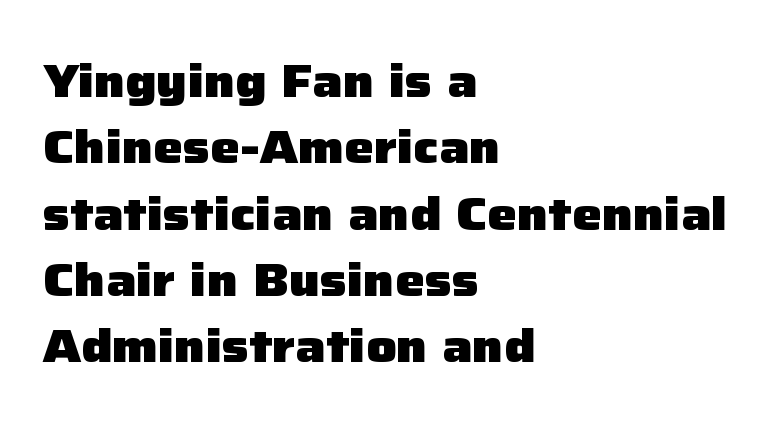
{"serif": "no", "italic": "no", "bold": "yes", "weight": "heavy", "width": "normal", "stroke_contrast": "low", "x_height": "medium", "monospaced": "no", "underline": "no", "align": "left", "line_spacing": "normal", "line_spacing_ratio": 1.41, "letter_spacing": "normal", "letter_spacing_em": 0.0, "glyph_px": 47}
